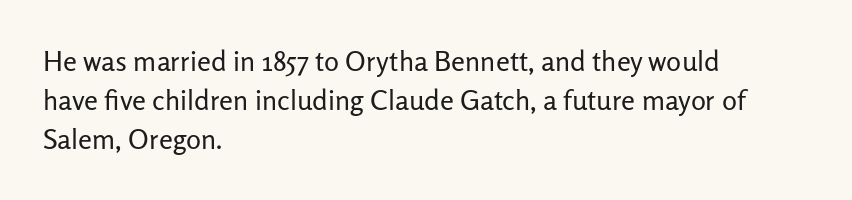
{"serif": "no", "italic": "no", "bold": "no", "weight": "regular", "width": "normal", "stroke_contrast": "low", "x_height": "medium", "monospaced": "no", "underline": "no", "align": "left", "line_spacing": "normal", "line_spacing_ratio": 1.4, "letter_spacing": "normal", "letter_spacing_em": 0.0, "glyph_px": 28}
